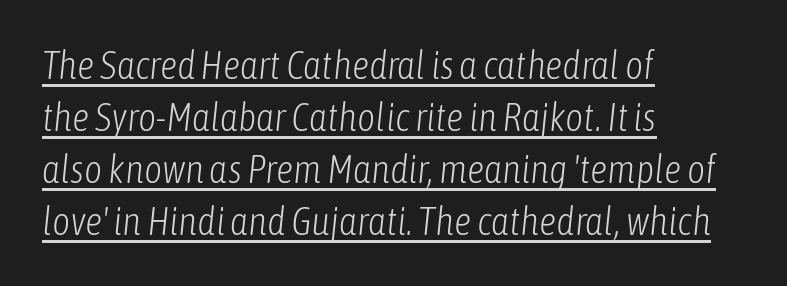
Q: Is the text bold? A: No.
Q: Is the text italic (slanted)? A: Yes, it leans right by about 6 degrees.
Q: Is the text underlined? A: Yes.
Q: How is the paragraph aligned? A: Left-aligned.
Q: Is the spacing between letters normal or unusually wide? A: Normal.
Q: Is the spacing between lines tight, normal or loose? A: Normal.
Q: Width (condensed, normal, or wide)? A: Condensed.
Q: Stroke contrast? A: Low.
Q: x-height? A: Medium.
Q: Monospaced? A: No.
